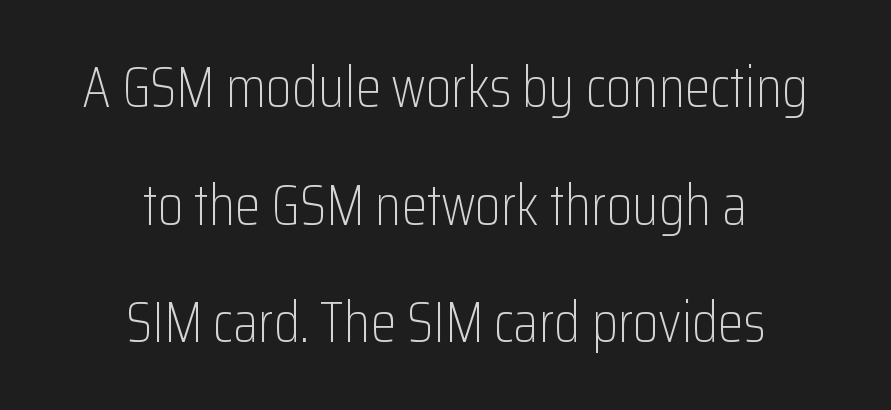
Q: Is the text bold? A: No.
Q: Is the text italic (slanted)? A: No, it is upright.
Q: Is the typeface a serif or a sans-serif typeface? A: Sans-serif.
Q: Is the text underlined? A: No.
Q: How is the paragraph aligned? A: Centered.
Q: Is the spacing between letters normal or unusually wide? A: Normal.
Q: Is the spacing between lines tight, normal or loose? A: Loose.
Q: Width (condensed, normal, or wide)? A: Condensed.
Q: Stroke contrast? A: Low.
Q: x-height? A: Medium.
Q: Monospaced? A: No.
